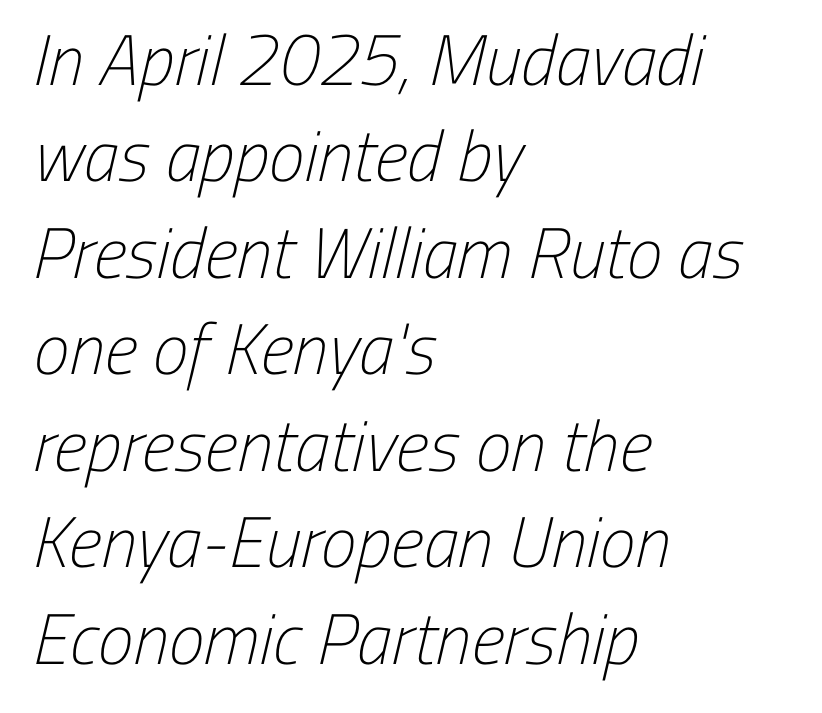
The image shows 72 px light, condensed sans-serif type; set left-aligned, normal line spacing (1.34x), normal letter spacing, not underlined; low stroke contrast and a medium x-height.
